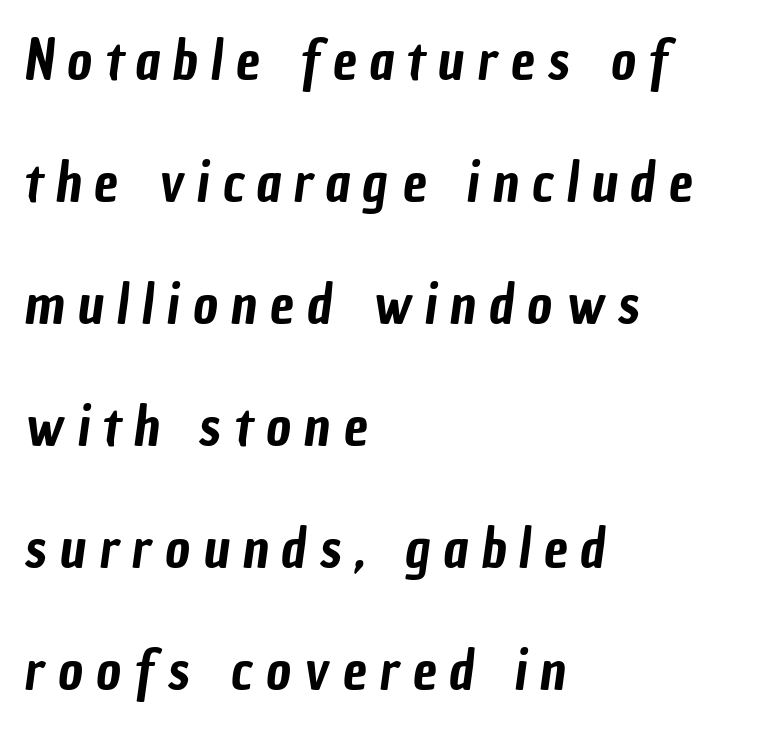
The image shows 54 px condensed sans-serif type; set left-aligned, loose line spacing (2.26x), unusually wide letter spacing (+0.24 em), not underlined; low stroke contrast and a medium x-height.
